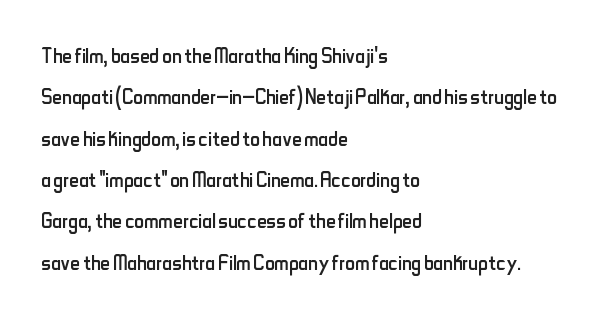
The image shows 27 px text type, upright; set left-aligned, normal line spacing (1.53x), normal letter spacing, not underlined.
